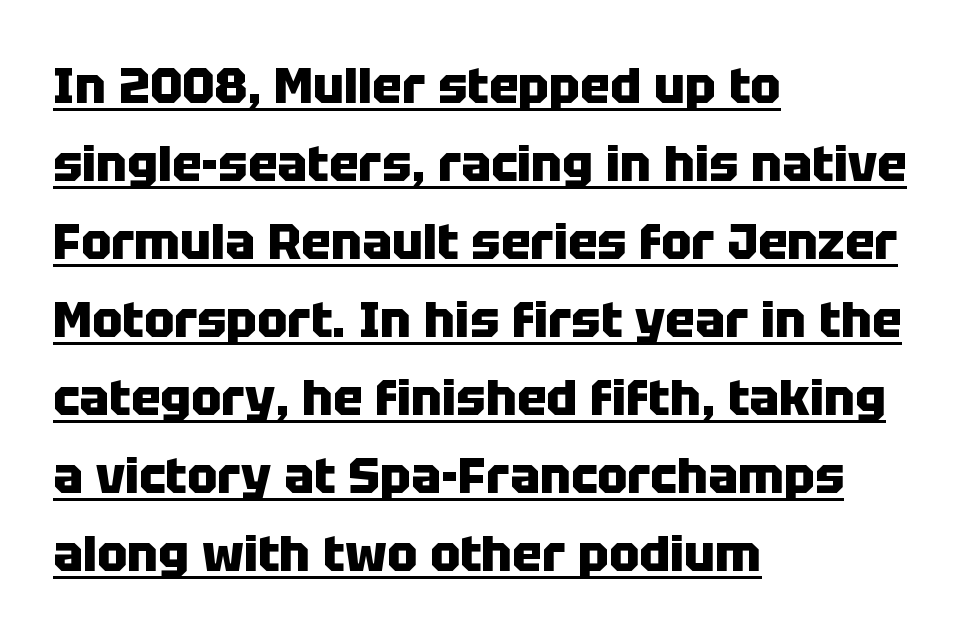
The image shows 50 px heavy sans-serif type, upright; set left-aligned, normal line spacing (1.56x), normal letter spacing, underlined; low stroke contrast and a large x-height.
